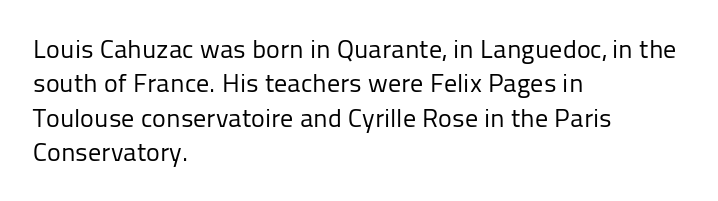
{"italic": "no", "bold": "no", "underline": "no", "align": "left", "line_spacing": "normal", "line_spacing_ratio": 1.32, "letter_spacing": "normal", "letter_spacing_em": 0.0, "glyph_px": 26}
